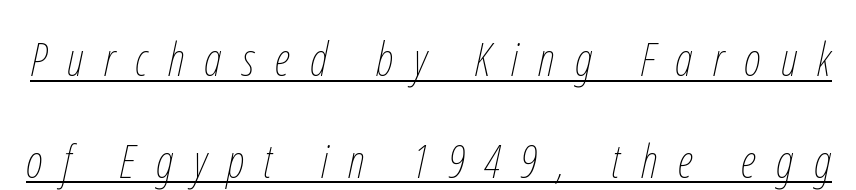
{"italic": "yes", "lean": "right", "slant_degrees": 12, "bold": "no", "weight": "thin", "width": "condensed", "stroke_contrast": "low", "x_height": "medium", "monospaced": "no", "underline": "yes", "line_spacing": "loose", "line_spacing_ratio": 2.16, "letter_spacing": "wide", "letter_spacing_em": 0.43, "glyph_px": 47}
